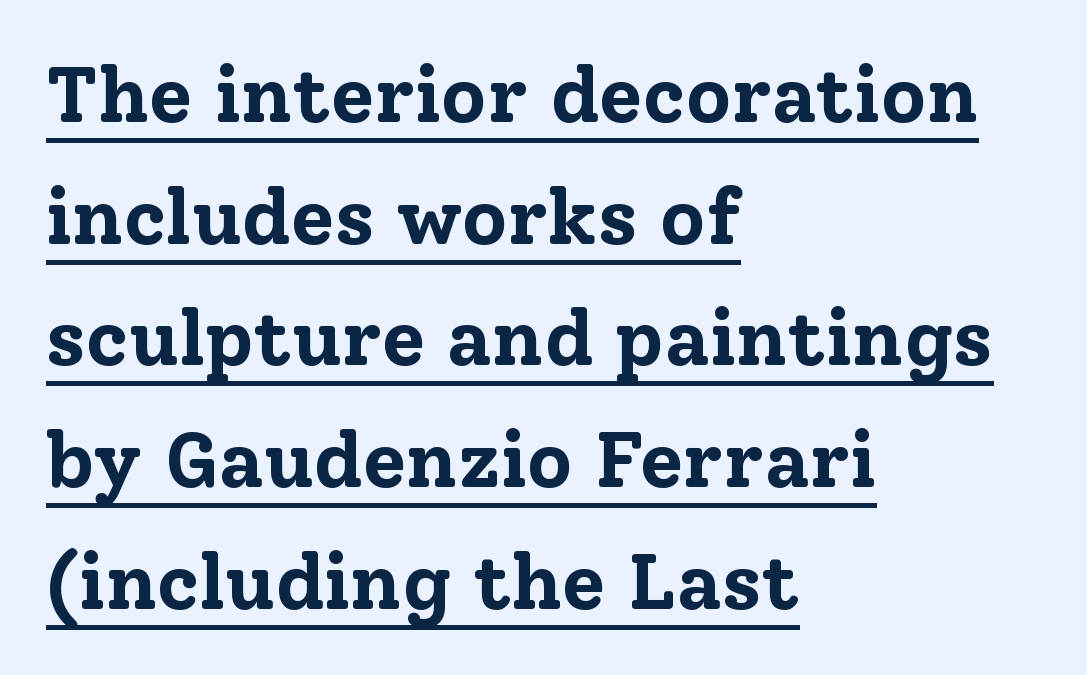
Q: Is the text bold? A: Yes.
Q: Is the text italic (slanted)? A: No, it is upright.
Q: Is the typeface a serif or a sans-serif typeface? A: Serif.
Q: Is the text underlined? A: Yes.
Q: How is the paragraph aligned? A: Left-aligned.
Q: Is the spacing between letters normal or unusually wide? A: Normal.
Q: Is the spacing between lines tight, normal or loose? A: Normal.
Q: Width (condensed, normal, or wide)? A: Normal.
Q: Stroke contrast? A: Low.
Q: x-height? A: Medium.
Q: Monospaced? A: No.
